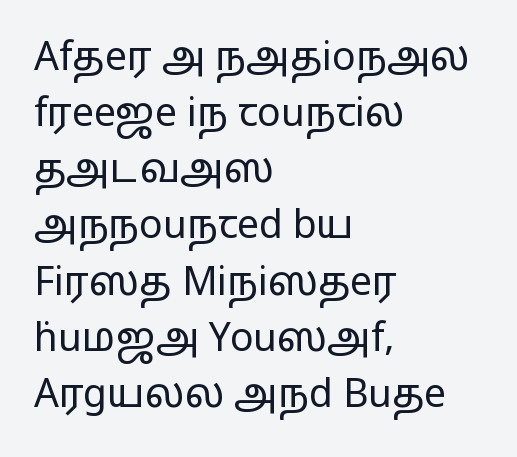
Note the varied advance widths — an 'i' is clearly narrower than an 'm'. The letters sit at their default tracking, neither squeezed nor spread. Unbolded letterforms with no extra heft. Beneath every word, the page is bare. Left-aligned paragraph, ragged on the right. Rows of type keep a routine distance in the vertical direction.
